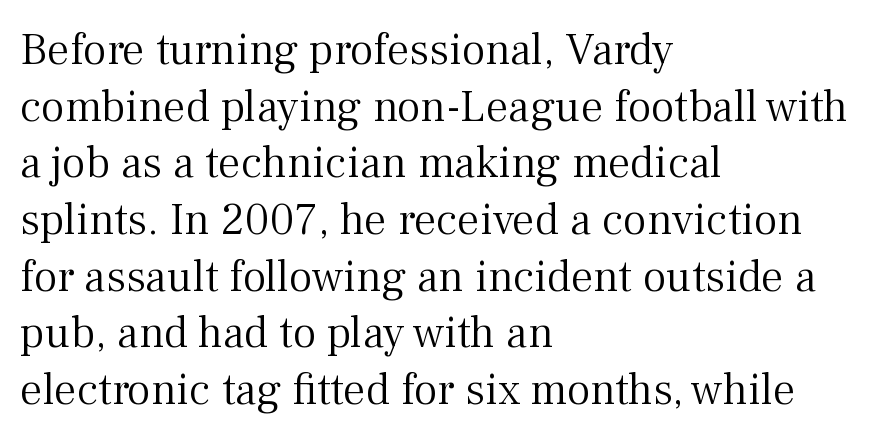
Letters rest on an invisible, unmarked baseline. If you drew a ruler down the left edge, every line would touch it. You could call the tracking neutral — neither tight nor loose. The font's upright variant was chosen for this text. Does the leading feel generous? No, just average.
